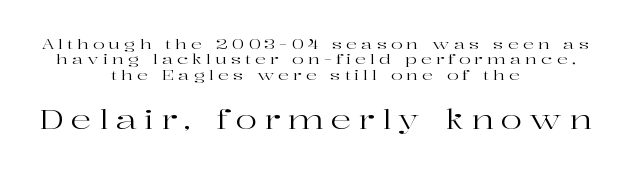
Character size in the trailing block exceeds that of the leading block. The passage is arranged like a title page — every line centered. Does the lettering tilt? It doesn't — this is upright. The line-height multiplier appears low, near solid setting. Letter spacing: wide.
